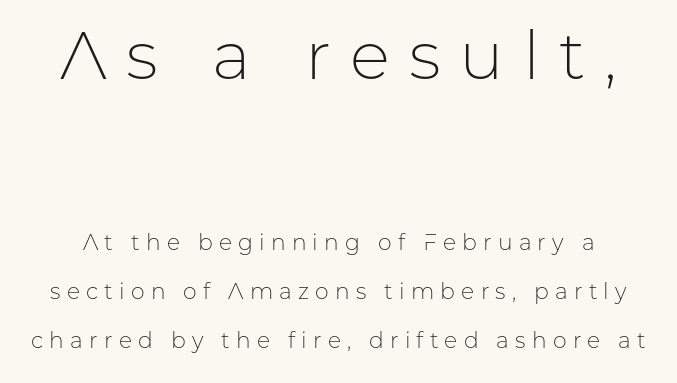
{"serif": "no", "italic": "no", "bold": "no", "weight": "light", "width": "normal", "stroke_contrast": "low", "x_height": "medium", "monospaced": "no", "underline": "no", "line_spacing": "loose", "line_spacing_ratio": 2.24, "letter_spacing": "wide", "letter_spacing_em": 0.28, "larger_block": "first", "size_ratio": 3.05, "glyph_px": 67}
